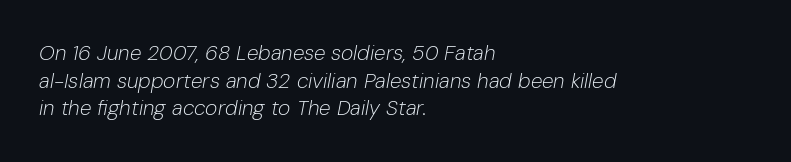
{"italic": "yes", "lean": "right", "slant_degrees": 10, "bold": "no", "underline": "no", "align": "left", "line_spacing": "normal", "line_spacing_ratio": 1.31, "letter_spacing": "normal", "letter_spacing_em": 0.0, "glyph_px": 21}
